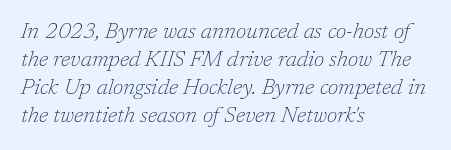
Line spacing here is normal. Counters stay open thanks to moderate or lighter strokes. The lettering tilts uniformly, giving the passage an italic look. The setting favours the left margin, as ordinary paragraphs usually do.
